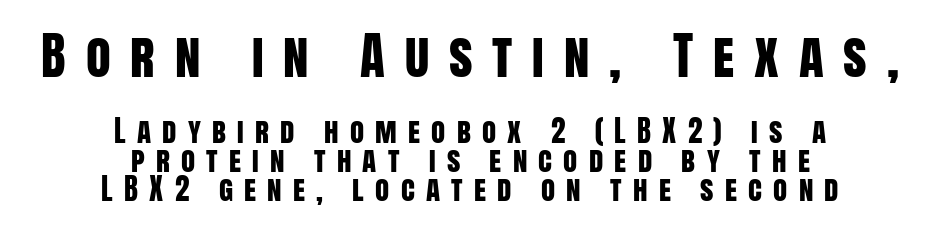
The image shows 51 px condensed sans-serif type, upright; set centered, tight line spacing (0.99x), unusually wide letter spacing (+0.39 em), not underlined; the first (top) block is 1.76x larger; low stroke contrast and a large x-height.
